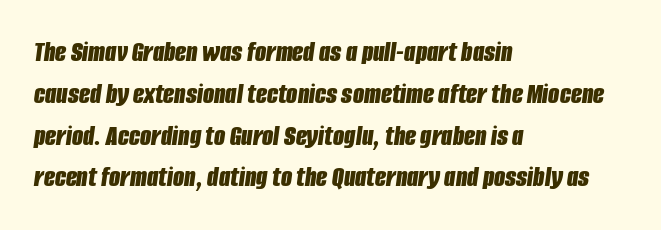
The image shows 29 px bold, condensed type, italic (leaning right); set left-aligned, normal line spacing (1.44x), normal letter spacing, not underlined; low stroke contrast and a large x-height.
